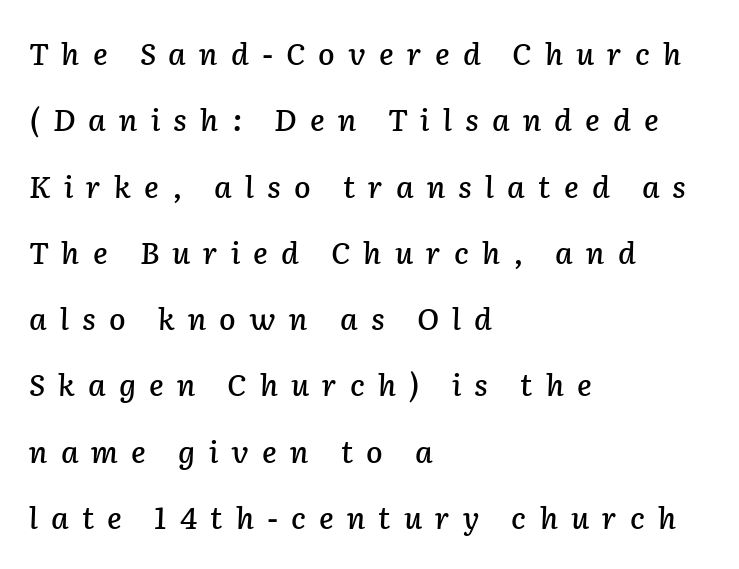
Q: Is the text italic (slanted)? A: Yes, it leans right by about 2 degrees.
Q: Is the text underlined? A: No.
Q: How is the paragraph aligned? A: Left-aligned.
Q: Is the spacing between letters normal or unusually wide? A: Unusually wide.
Q: Is the spacing between lines tight, normal or loose? A: Loose.
Q: Width (condensed, normal, or wide)? A: Normal.
Q: Stroke contrast? A: Low.
Q: x-height? A: Medium.
Q: Monospaced? A: No.
